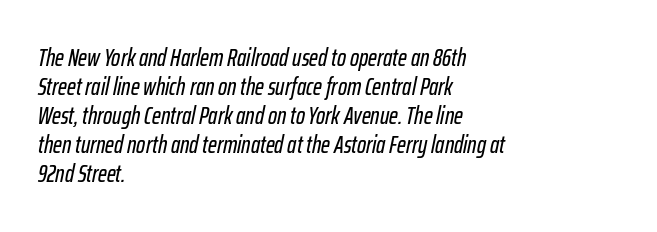
Q: Is the text italic (slanted)? A: Yes, it leans right by about 12 degrees.
Q: Is the text underlined? A: No.
Q: How is the paragraph aligned? A: Left-aligned.
Q: Is the spacing between letters normal or unusually wide? A: Normal.
